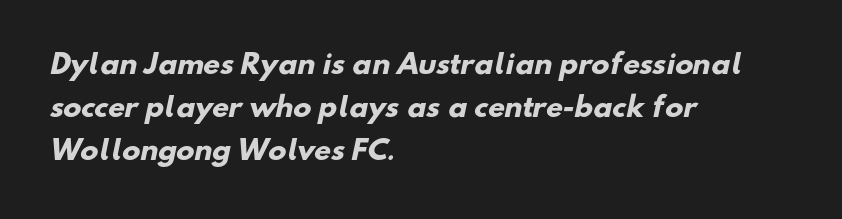
This rendering uses left alignment, leaving the right contour irregular. The foot of each line stays bare and open. Baseline-to-baseline distance is the conventional proportion of letter height. Default kerning and tracking; the words read as compact shapes. In terms of weight, the rendering is a true, heavy bold.
